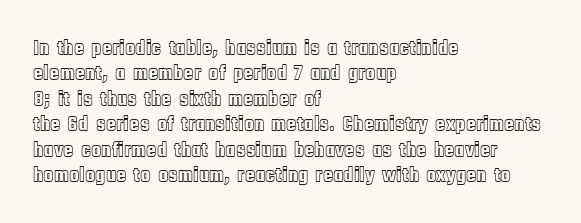
The image shows 21 px text type, upright; set left-aligned, line spacing 1.21x, normal letter spacing, not underlined.
